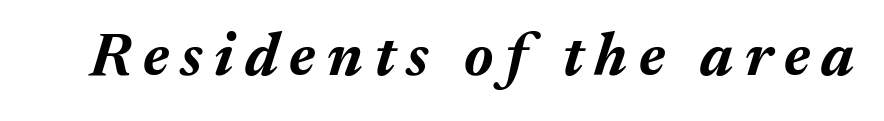
Nobody drew a line under any word here. The rendering uses natural spacing where letterforms have individual widths. Heavy-handed strokes throughout: this text is bold. The face used here has a pronounced slope to its letters.
